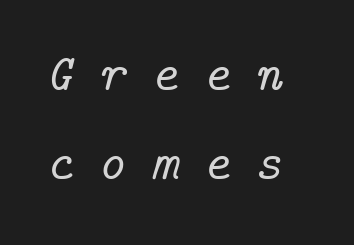
Q: Is the text italic (slanted)? A: Yes, it leans right by about 14 degrees.
Q: Is the typeface a serif or a sans-serif typeface? A: Serif.
Q: Is the text underlined? A: No.
Q: How is the paragraph aligned? A: Left-aligned.
Q: Is the spacing between letters normal or unusually wide? A: Unusually wide.
Q: Width (condensed, normal, or wide)? A: Normal.
Q: Stroke contrast? A: Low.
Q: x-height? A: Medium.
